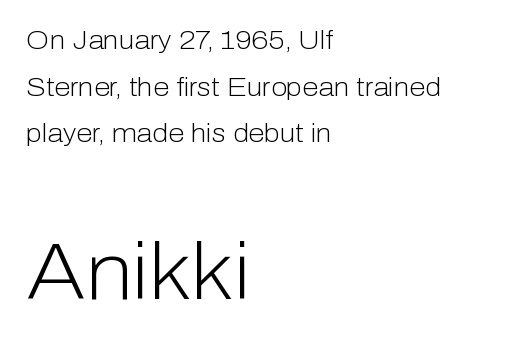
When letters stand straight like this, we call the style roman or upright. Size hierarchy here favors the trailing block over the leading one. The glyphs are unaccompanied by any horizontal stroke below them. Stems here are at most as thick as an everyday book face. Proportional: the letters do not fall into vertical columns.
